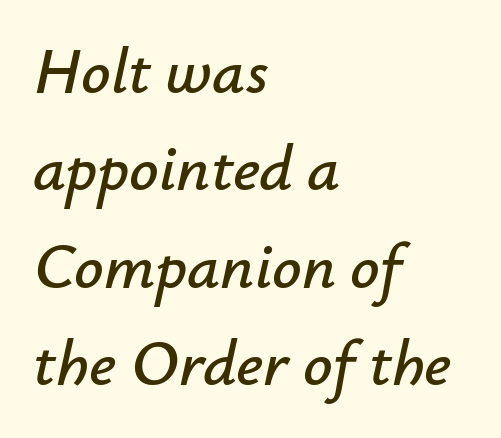
The gaps between neighbouring characters are ordinary and unremarkable. Emphasis-style slanted type is in use. Rows of type keep a routine distance in the vertical direction. Spacing verdict: proportional, widths tailored to each character. Leftover space on each line is placed entirely after the last word. Underlining? Definitely not there.
